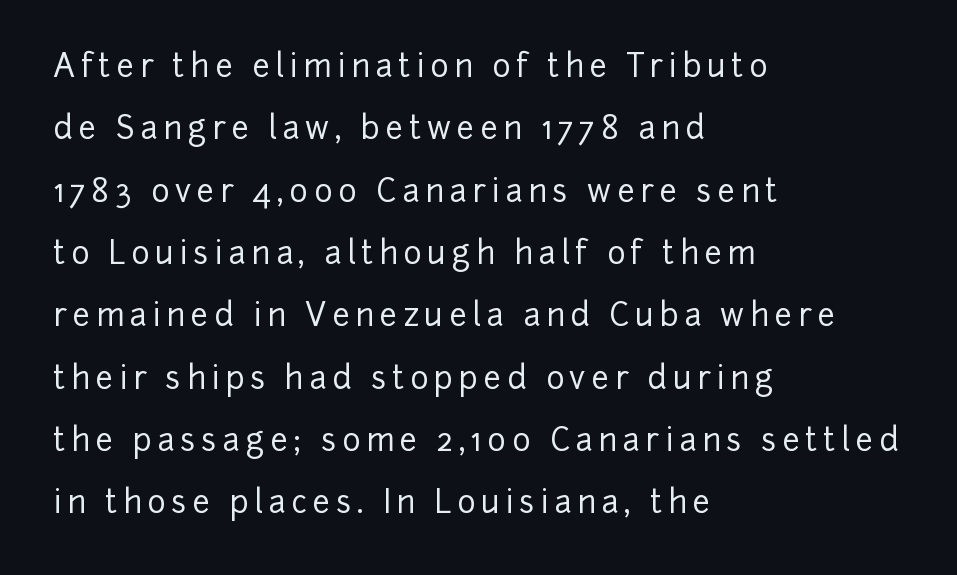
The space beneath each line is pristine and unruled. Airy leading. This sample has the flowing, uneven cadence of proportional lettering. Nothing sits at the stroke ends, so this counts as sans-serif.
